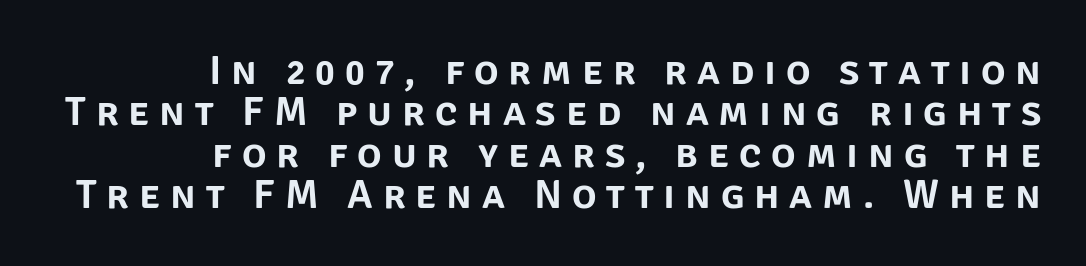
Short and long lines alike share a common ending point at right. Leading is clearly below the norm, producing a dense column. The glyphs are unaccompanied by any horizontal stroke below them. Ascenders rise straight up at ninety degrees. Does extra space separate the letters? Yes, quite a lot of it.
